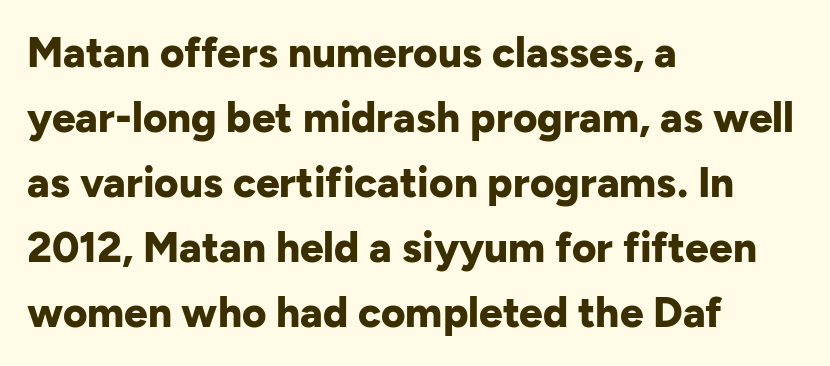
Q: Is the text bold? A: Yes.
Q: Is the text italic (slanted)? A: No, it is upright.
Q: Is the typeface a serif or a sans-serif typeface? A: Sans-serif.
Q: Is the text underlined? A: No.
Q: How is the paragraph aligned? A: Left-aligned.
Q: Is the spacing between letters normal or unusually wide? A: Normal.
Q: Is the spacing between lines tight, normal or loose? A: Normal.
Q: Width (condensed, normal, or wide)? A: Normal.
Q: Stroke contrast? A: Low.
Q: x-height? A: Medium.
Q: Monospaced? A: No.
